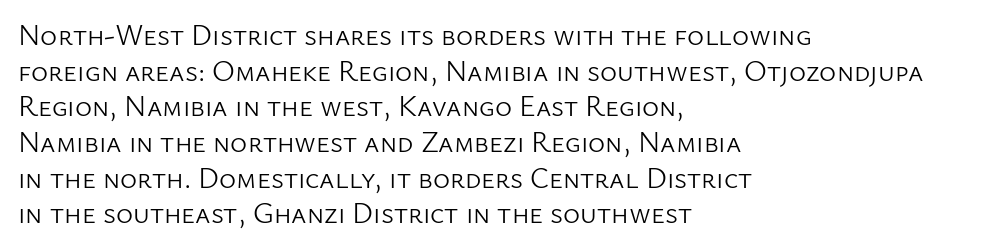
The image shows 29 px light sans-serif type, upright; set left-aligned, line spacing 1.23x, normal letter spacing, not underlined; low stroke contrast and a medium x-height.
